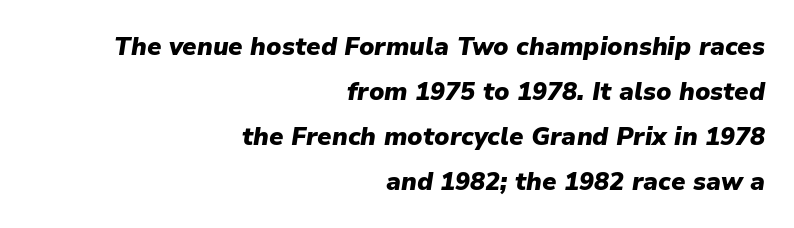
There is no visible air inserted between adjacent glyphs. Compared with ordinary roman type, these characters are visibly tilted. A flush-right, rag-left setting is used for this passage. Every letter is thick-stroked: bold, no question. Underline: absent.
